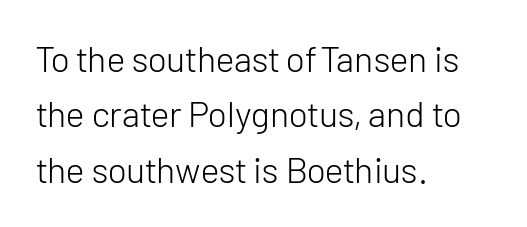
The glyphs are unaccompanied by any horizontal stroke below them. The letters stand straight up with perfectly vertical stems. Short note: letters normally spaced. Alignment: flush left. You could not count columns in this text — the font is proportionally spaced. Typographically, this falls in the sans-serif category.
